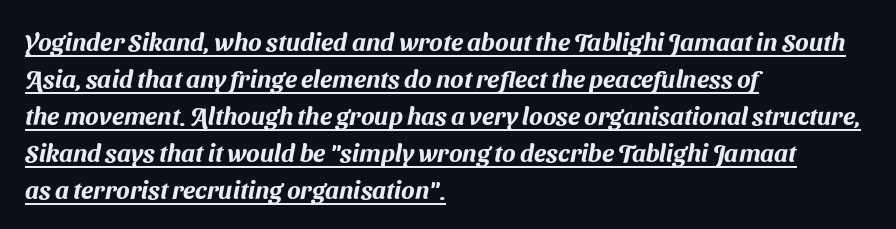
Q: Is the text underlined? A: Yes.
Q: How is the paragraph aligned? A: Left-aligned.
Q: Is the spacing between letters normal or unusually wide? A: Normal.
Q: Is the spacing between lines tight, normal or loose? A: Normal.
